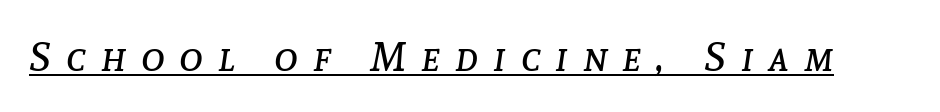
{"italic": "yes", "lean": "right", "slant_degrees": 8, "bold": "no", "weight": "regular", "width": "normal", "stroke_contrast": "low", "x_height": "medium", "monospaced": "no", "underline": "yes", "letter_spacing": "wide", "letter_spacing_em": 0.38, "glyph_px": 40}
